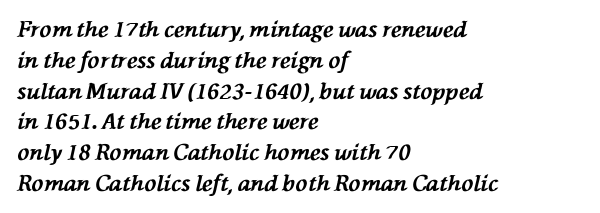
{"italic": "yes", "lean": "left", "slant_degrees": 76, "bold": "yes", "underline": "no", "align": "left", "line_spacing": "normal", "line_spacing_ratio": 1.4, "letter_spacing": "normal", "letter_spacing_em": 0.0, "glyph_px": 22}
